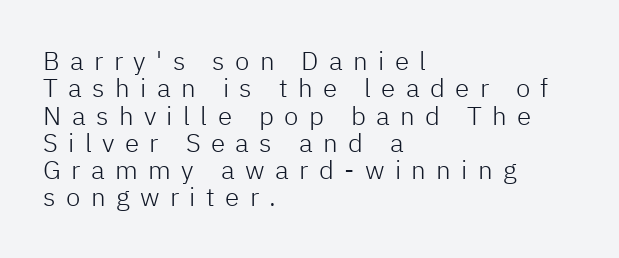
The letters look calm and open, with moderate or lighter stems. Summary of vertical rhythm: compact, with narrow interline spacing. Posture: upright roman. Words appear elongated and porous because spacing is wide. Beneath every word, the page is bare. One-word summary of the alignment: left.
